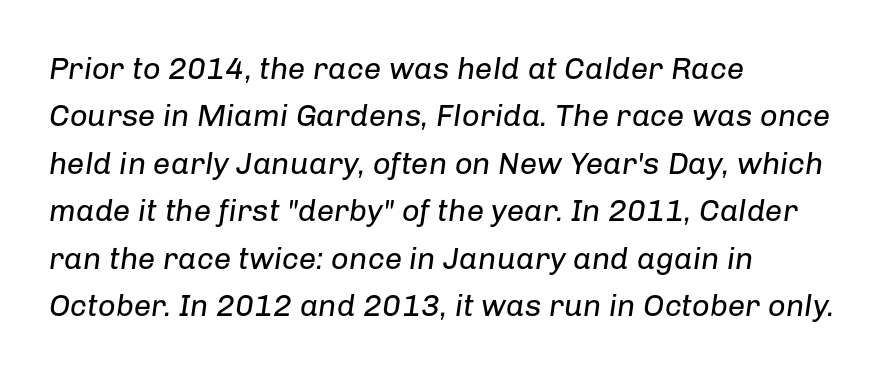
Style check: oblique. A clean baseline with only descenders dipping below it. This reads as an unemphasized weight, regular at the heaviest. Compared with typical paragraphs, the rows here are spaced about the same. You could not count columns in this text — the font is proportionally spaced. Does the copy run flush right? No — it runs flush left.
